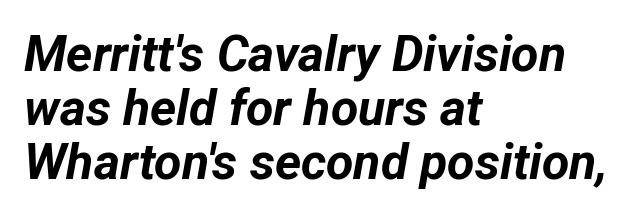
{"italic": "yes", "lean": "right", "slant_degrees": 12, "bold": "yes", "weight": "bold", "width": "normal", "stroke_contrast": "low", "x_height": "medium", "monospaced": "no", "underline": "no", "align": "left", "line_spacing": "tight", "line_spacing_ratio": 1.08, "letter_spacing": "normal", "letter_spacing_em": 0.0, "glyph_px": 50}
